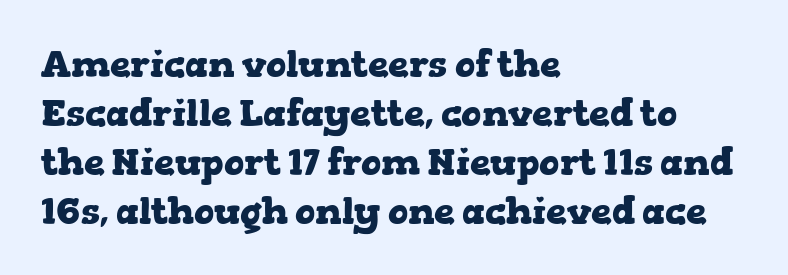
The image shows 37 px heavy, wide serif type, upright; set left-aligned, normal line spacing (1.32x), normal letter spacing, not underlined; low stroke contrast and a medium x-height.
